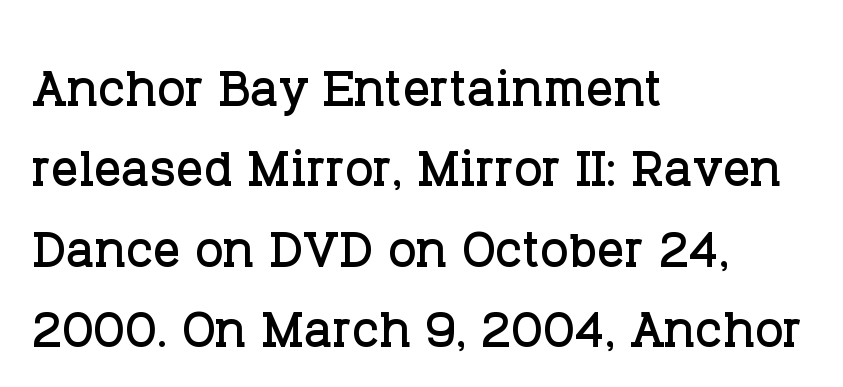
The image shows 67 px serif type, upright; set left-aligned, line spacing 1.2x, normal letter spacing, not underlined; low stroke contrast and a large x-height.
